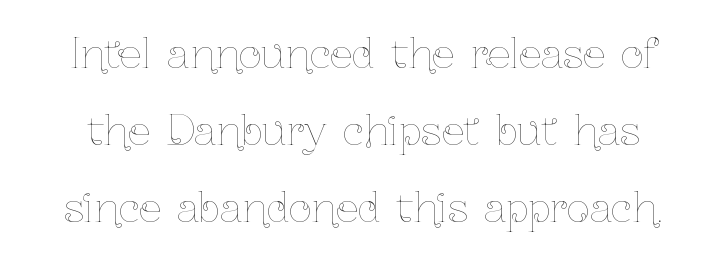
The image shows 40 px thin, condensed type, upright; set loose line spacing (1.93x), normal letter spacing, not underlined; low stroke contrast and a medium x-height.
